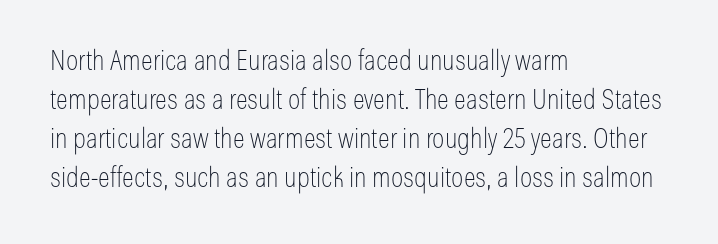
The image shows 28 px thin, condensed sans-serif type, upright; set left-aligned, normal line spacing (1.39x), normal letter spacing, not underlined; low stroke contrast and a medium x-height.
